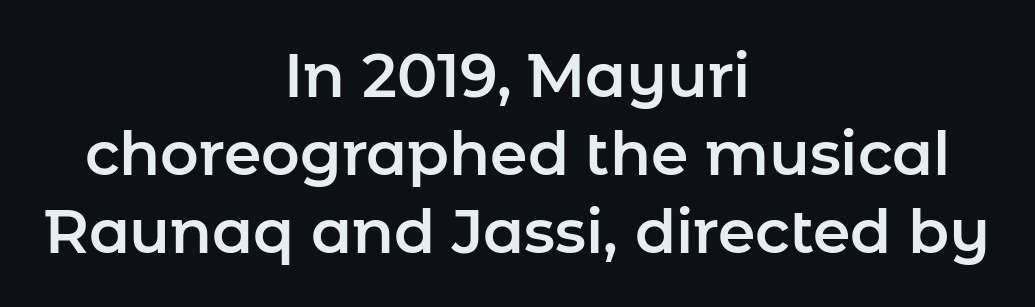
Think of a printed novel: that variable character pitch is what you see here. This block has exactly the height ordinary leading produces. The passage shown is not underscored anywhere. Unlike italic type, these characters show no tilt at all.
